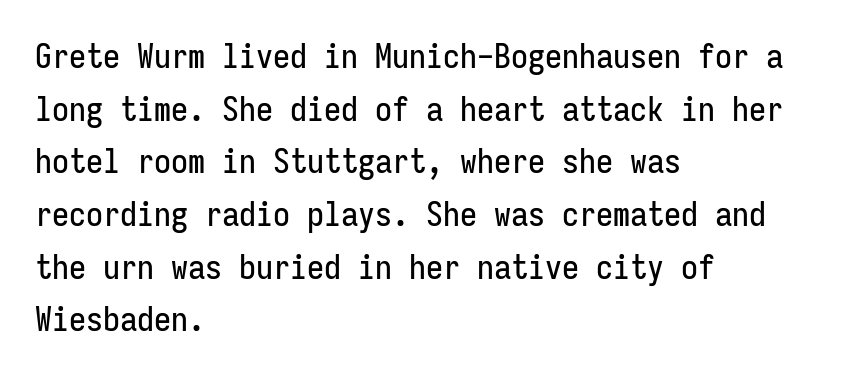
{"serif": "no", "italic": "no", "width": "condensed", "stroke_contrast": "low", "x_height": "medium", "monospaced": "yes", "underline": "no", "align": "left", "line_spacing": "normal", "line_spacing_ratio": 1.55, "letter_spacing": "normal", "letter_spacing_em": 0.0, "glyph_px": 34}
